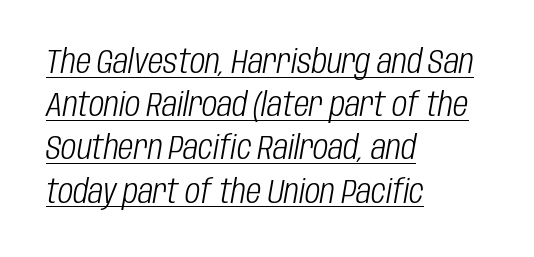
{"italic": "yes", "lean": "right", "slant_degrees": 10, "bold": "no", "weight": "light", "width": "condensed", "stroke_contrast": "low", "x_height": "large", "monospaced": "no", "underline": "yes", "align": "left", "line_spacing": "normal", "line_spacing_ratio": 1.31, "letter_spacing": "normal", "letter_spacing_em": 0.0, "glyph_px": 33}
